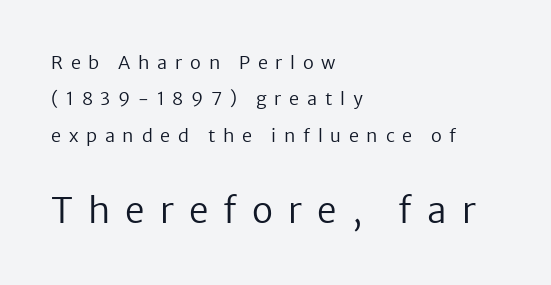
The image shows 35 px regular-weight sans-serif type, upright; set left-aligned, loose line spacing (2.02x), unusually wide letter spacing (+0.43 em), not underlined; the second (bottom) block is 1.94x larger; low stroke contrast and a medium x-height.
